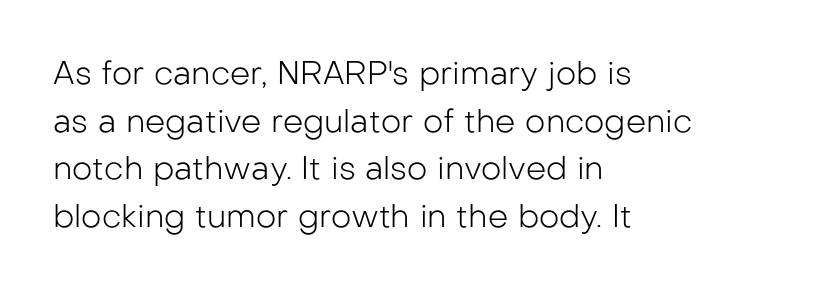
A typesetter would mark this as roman, not italic. One-word summary of the alignment: left. Default kerning and tracking; the words read as compact shapes. Each new line begins a customary step beneath the previous one. Typographically, this falls in the sans-serif category. Here the designer chose a conventional face with non-uniform glyph widths.
